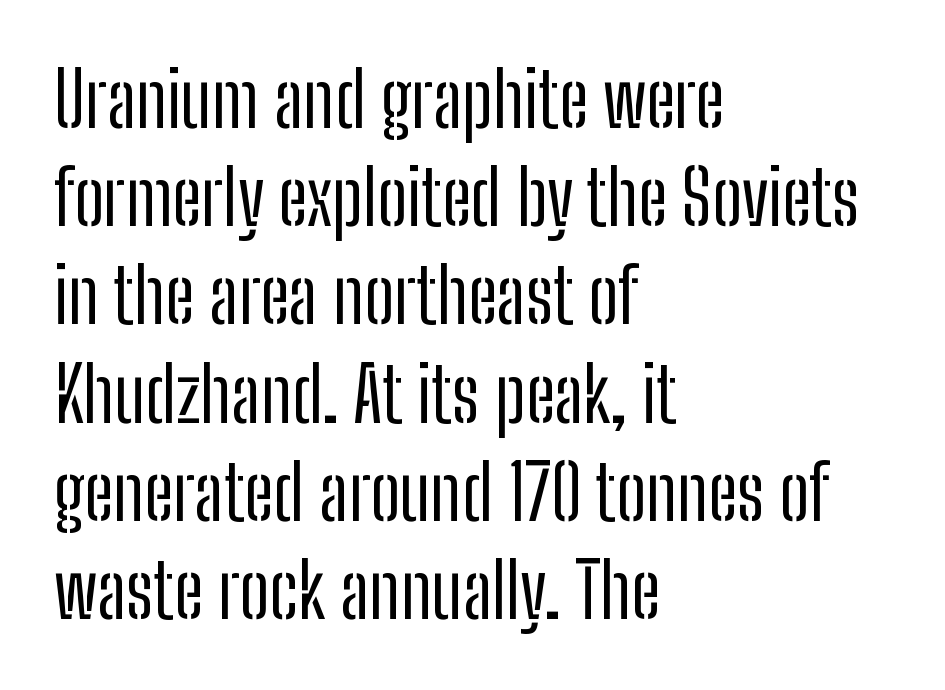
Type style note: lacks serifs. Horizontal bands of white between lines are of average thickness. This sample uses plain, unmodified letter spacing. Here the designer chose a conventional face with non-uniform glyph widths. Is the stroke heavy? The answer is a plain regular-or-lighter. This is roman type, the default non-slanted kind.
